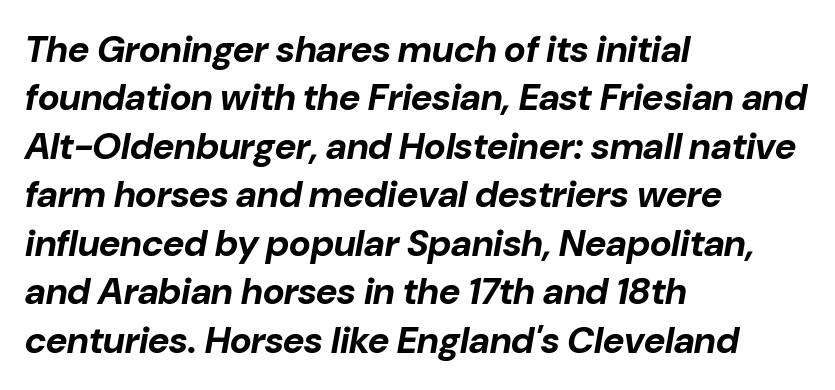
Notice how descenders clear the ascenders below comfortably — that's standard leading. There is no visible air inserted between adjacent glyphs. Rule under the text: the space is simply empty. Strong, thick strokes mark this as bold type. Does the lettering tilt? It does — this is italic. Line beginnings align vertically; line endings do not.
